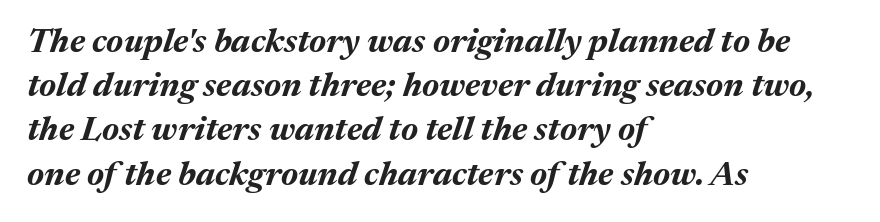
The zone under the glyphs is completely vacant. Set as a true bold cut, around the 700 mark. One glance says typical: line gaps are just what's usual. Horizontal alignment here is leftward, the default for most running prose. Each letter keeps its own natural width here, so spacing adapts to shape. There's an unmistakable incline to the writing here.
